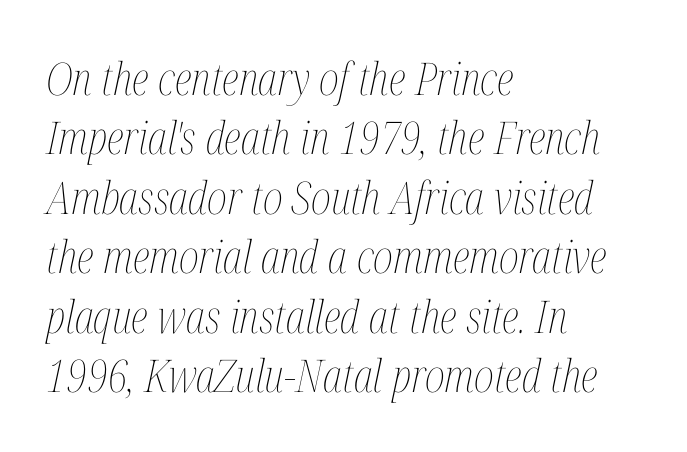
{"italic": "yes", "lean": "right", "slant_degrees": 12, "bold": "no", "weight": "thin", "width": "condensed", "stroke_contrast": "medium", "x_height": "medium", "monospaced": "no", "underline": "no", "align": "left", "line_spacing": "normal", "line_spacing_ratio": 1.32, "letter_spacing": "normal", "letter_spacing_em": 0.0, "glyph_px": 45}
